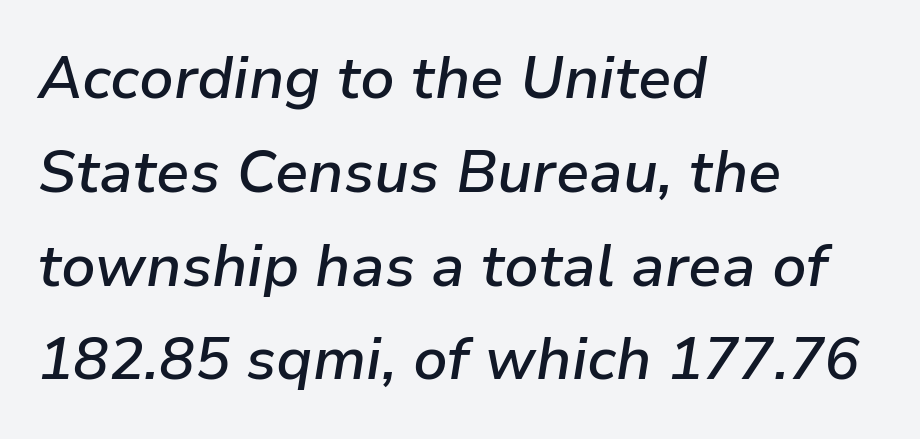
Q: Is the text bold? A: Semi-bold.
Q: Is the text italic (slanted)? A: Yes, it leans right by about 9 degrees.
Q: Is the text underlined? A: No.
Q: How is the paragraph aligned? A: Left-aligned.
Q: Is the spacing between letters normal or unusually wide? A: Normal.
Q: Is the spacing between lines tight, normal or loose? A: Normal.
Q: Width (condensed, normal, or wide)? A: Normal.
Q: Stroke contrast? A: Low.
Q: x-height? A: Medium.
Q: Monospaced? A: No.
